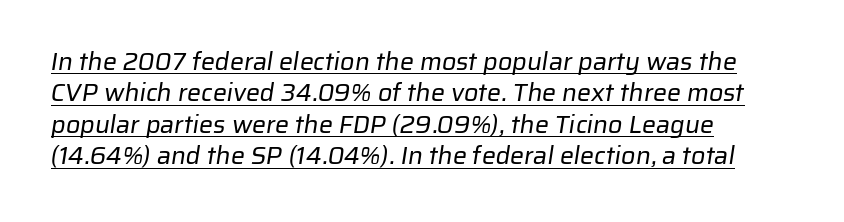
{"bold": "no", "underline": "yes", "align": "left", "line_spacing": "normal", "line_spacing_ratio": 1.26, "letter_spacing": "normal", "letter_spacing_em": 0.0, "glyph_px": 25}
